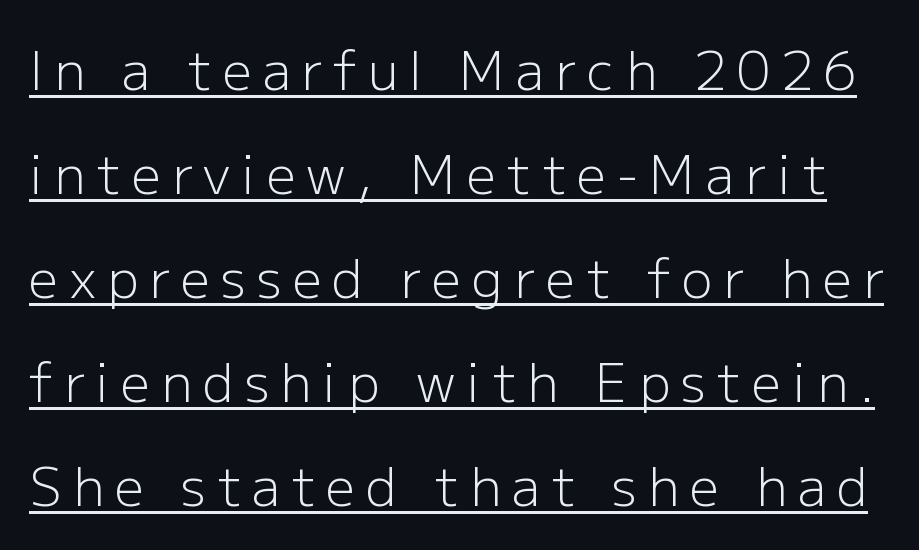
{"serif": "no", "italic": "no", "bold": "no", "weight": "light", "width": "normal", "stroke_contrast": "low", "x_height": "medium", "monospaced": "no", "underline": "yes", "line_spacing": "loose", "line_spacing_ratio": 2.0, "letter_spacing": "wide", "letter_spacing_em": 0.21, "glyph_px": 52}
